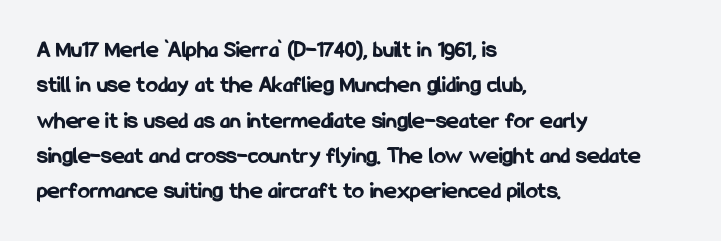
The image shows 24 px bold type, upright; set left-aligned, normal line spacing (1.47x), normal letter spacing, not underlined.
